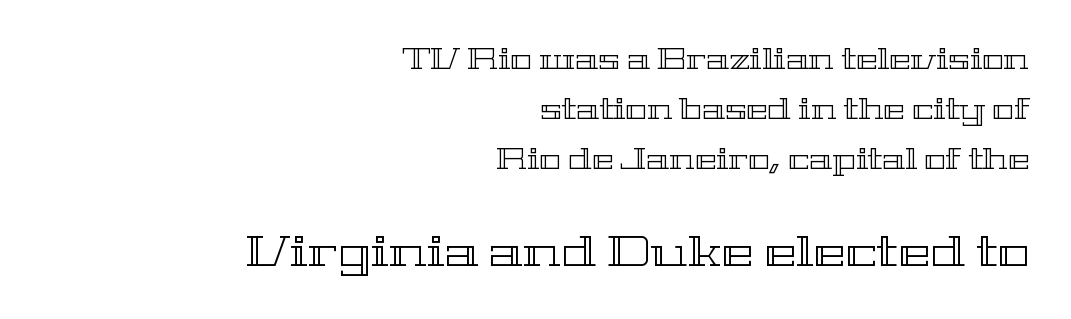
The letters stand upright; this is a roman face. Note: smaller setting up top, larger setting below. The horizontal fit of the characters is conventional and even. One-word summary of the alignment: right.
